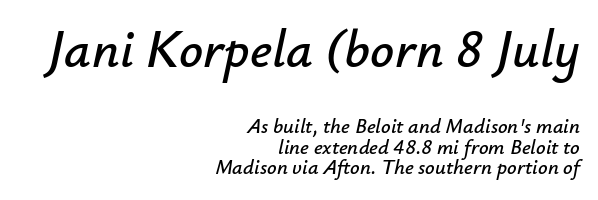
{"italic": "yes", "lean": "right", "slant_degrees": 12, "width": "normal", "stroke_contrast": "low", "x_height": "small", "monospaced": "no", "underline": "no", "align": "right", "line_spacing": "tight", "line_spacing_ratio": 0.99, "letter_spacing": "normal", "letter_spacing_em": 0.0, "larger_block": "first", "size_ratio": 2.52, "glyph_px": 53}
